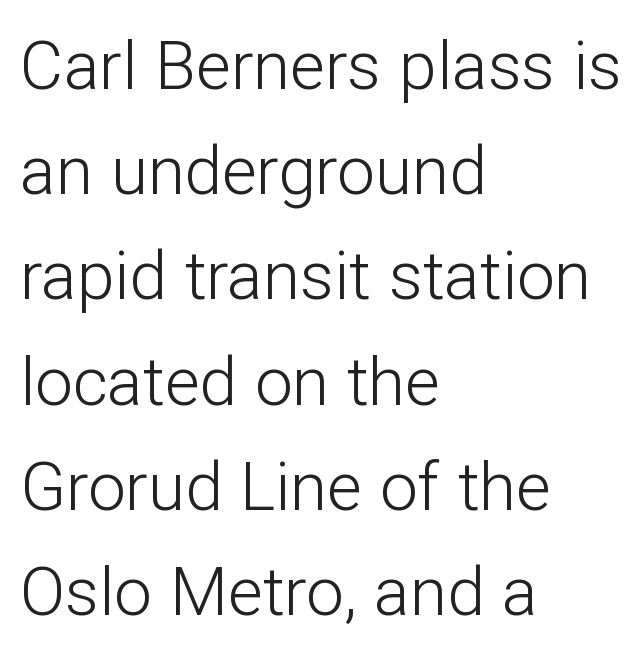
{"serif": "no", "italic": "no", "bold": "no", "weight": "light", "width": "normal", "stroke_contrast": "low", "x_height": "medium", "monospaced": "no", "underline": "no", "align": "left", "line_spacing": "normal", "line_spacing_ratio": 1.57, "letter_spacing": "normal", "letter_spacing_em": 0.0, "glyph_px": 67}
